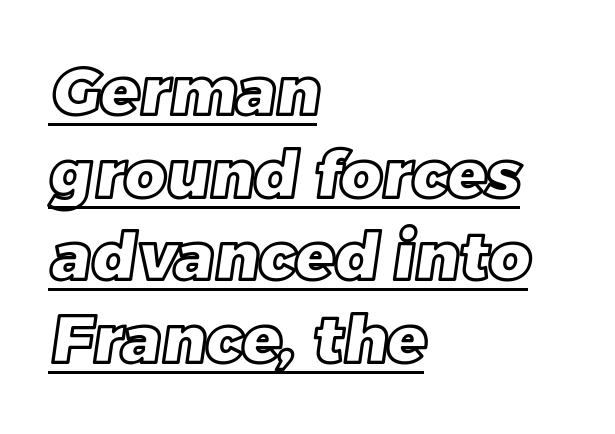
{"width": "normal", "x_height": "large", "monospaced": "no", "underline": "yes", "align": "left", "line_spacing": "normal", "line_spacing_ratio": 1.27, "letter_spacing": "normal", "letter_spacing_em": 0.0, "glyph_px": 65}
